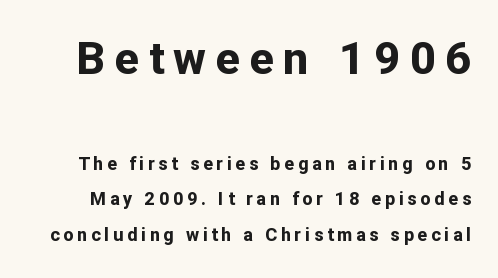
{"serif": "no", "italic": "no", "bold": "yes", "weight": "bold", "width": "normal", "stroke_contrast": "low", "x_height": "medium", "monospaced": "no", "underline": "no", "line_spacing": "loose", "line_spacing_ratio": 1.96, "letter_spacing": "wide", "letter_spacing_em": 0.21, "larger_block": "first", "size_ratio": 2.5, "glyph_px": 45}
